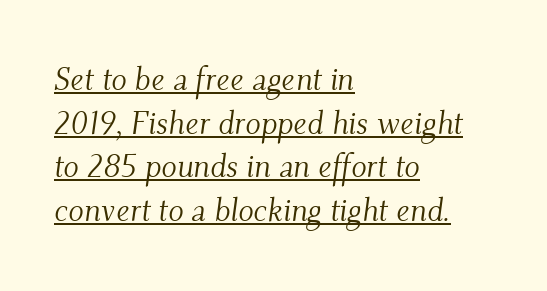
The image shows 32 px light serif type, italic (leaning right); set left-aligned, normal line spacing (1.36x), normal letter spacing, underlined; medium stroke contrast and a small x-height.
